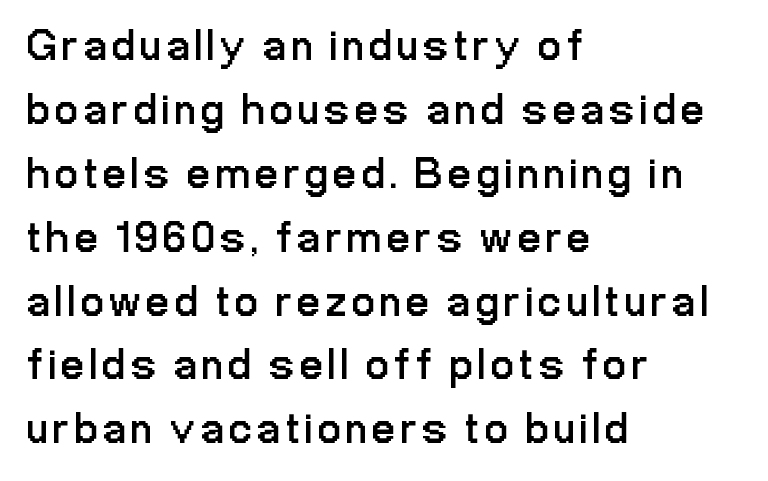
Q: Is the text bold? A: No.
Q: Is the text italic (slanted)? A: No, it is upright.
Q: Is the typeface a serif or a sans-serif typeface? A: Sans-serif.
Q: Is the text underlined? A: No.
Q: How is the paragraph aligned? A: Left-aligned.
Q: Is the spacing between lines tight, normal or loose? A: Normal.
Q: Width (condensed, normal, or wide)? A: Condensed.
Q: Stroke contrast? A: Low.
Q: x-height? A: Medium.
Q: Monospaced? A: No.
